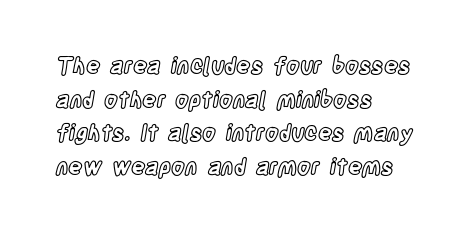
Q: Is the text italic (slanted)? A: Yes.
Q: Is the text underlined? A: No.
Q: How is the paragraph aligned? A: Left-aligned.
Q: Is the spacing between letters normal or unusually wide? A: Normal.
Q: Is the spacing between lines tight, normal or loose? A: Normal.
